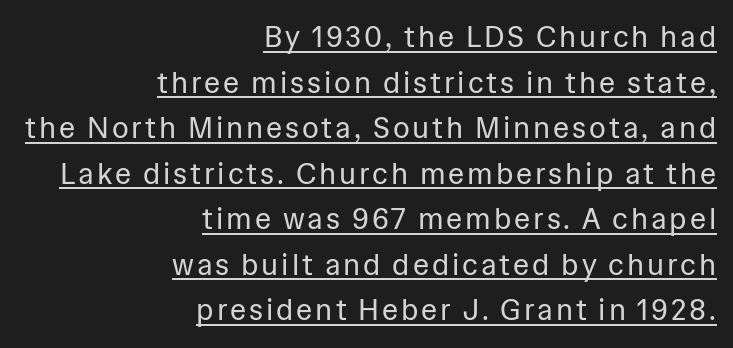
In CSS terms this would be text-align: right. You can see a thin bar hugging the bottom of the glyphs. The strokes carry an ordinary text weight at most. This is roman type, the default non-slanted kind.
